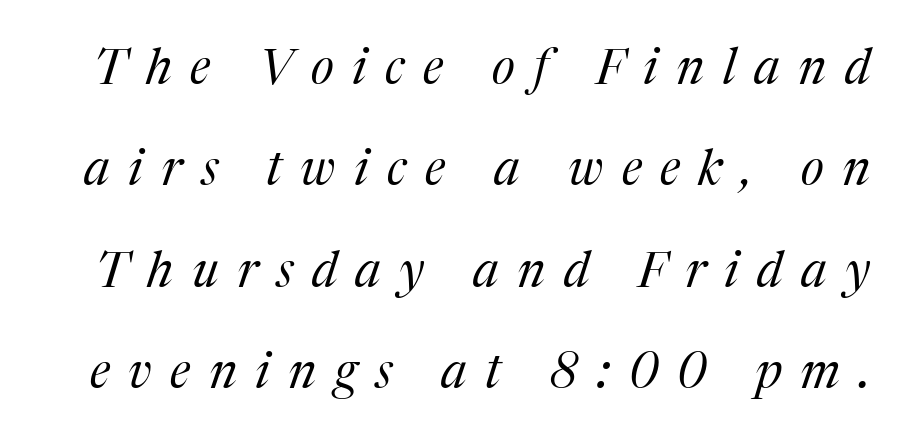
{"serif": "yes", "italic": "yes", "lean": "right", "slant_degrees": 17, "bold": "no", "weight": "regular", "width": "normal", "stroke_contrast": "medium", "x_height": "medium", "monospaced": "no", "underline": "no", "line_spacing": "loose", "line_spacing_ratio": 2.07, "letter_spacing": "wide", "letter_spacing_em": 0.38, "glyph_px": 49}
